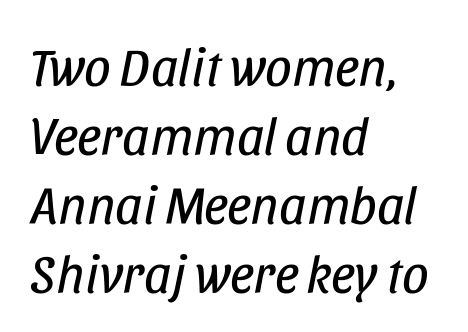
{"italic": "yes", "lean": "right", "slant_degrees": 11, "bold": "no", "weight": "regular", "width": "condensed", "stroke_contrast": "low", "x_height": "large", "monospaced": "no", "underline": "no", "align": "left", "line_spacing": "normal", "line_spacing_ratio": 1.3, "letter_spacing": "normal", "letter_spacing_em": 0.0, "glyph_px": 53}
